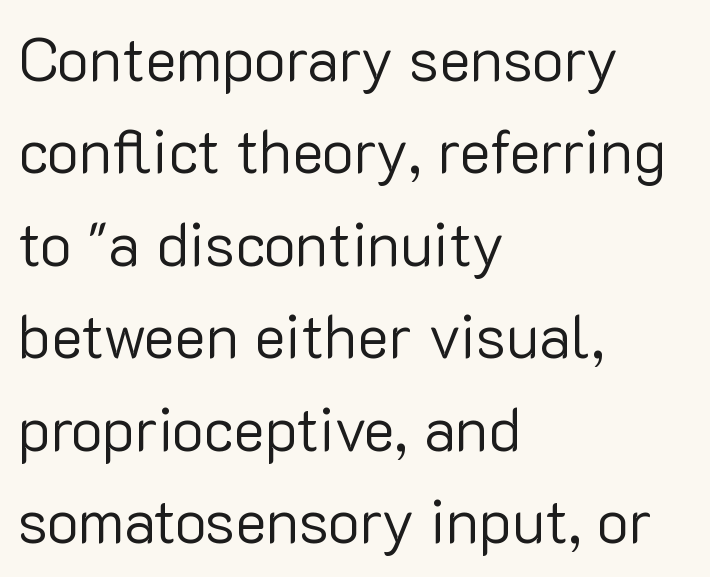
Vertically, the passage feels balanced, rows spaced as you'd expect. Posture: upright roman. There is no visible air inserted between adjacent glyphs. This sample has the flowing, uneven cadence of proportional lettering.
